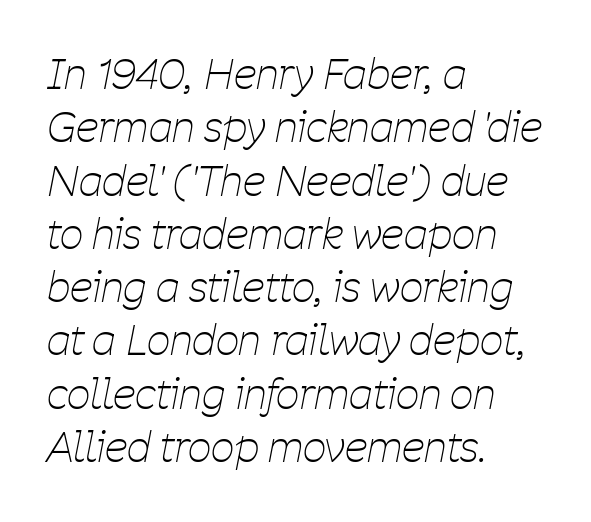
Q: Is the text bold? A: No.
Q: Is the text italic (slanted)? A: Yes, it leans right by about 11 degrees.
Q: Is the text underlined? A: No.
Q: How is the paragraph aligned? A: Left-aligned.
Q: Is the spacing between letters normal or unusually wide? A: Normal.
Q: Is the spacing between lines tight, normal or loose? A: Normal.
Q: Width (condensed, normal, or wide)? A: Condensed.
Q: Stroke contrast? A: Low.
Q: x-height? A: Medium.
Q: Monospaced? A: No.
